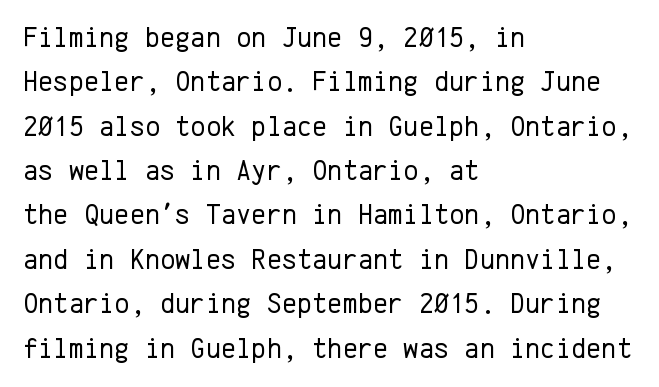
Q: Is the text bold? A: No.
Q: Is the text italic (slanted)? A: No, it is upright.
Q: Is the typeface a serif or a sans-serif typeface? A: Sans-serif.
Q: Is the text underlined? A: No.
Q: How is the paragraph aligned? A: Left-aligned.
Q: Is the spacing between letters normal or unusually wide? A: Normal.
Q: Is the spacing between lines tight, normal or loose? A: Normal.
Q: Width (condensed, normal, or wide)? A: Normal.
Q: Stroke contrast? A: Low.
Q: x-height? A: Medium.
Q: Monospaced? A: Yes.
